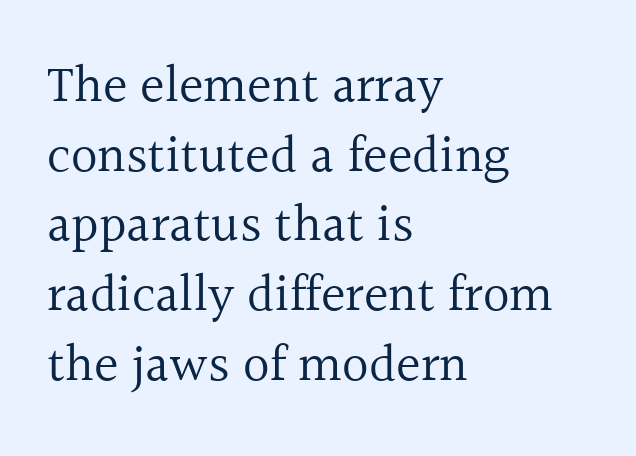
Q: Is the text bold? A: No.
Q: Is the text italic (slanted)? A: No, it is upright.
Q: Is the typeface a serif or a sans-serif typeface? A: Serif.
Q: Is the text underlined? A: No.
Q: How is the paragraph aligned? A: Left-aligned.
Q: Is the spacing between letters normal or unusually wide? A: Normal.
Q: Is the spacing between lines tight, normal or loose? A: Normal.
Q: Width (condensed, normal, or wide)? A: Normal.
Q: x-height? A: Medium.
Q: Monospaced? A: No.
